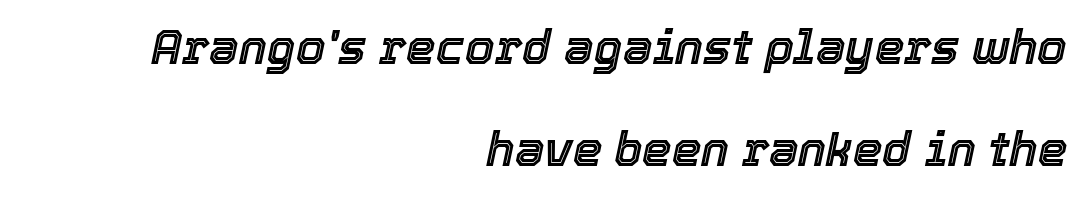
Q: Is the text italic (slanted)? A: Yes, it leans right by about 12 degrees.
Q: Is the text underlined? A: No.
Q: How is the paragraph aligned? A: Right-aligned.
Q: Is the spacing between letters normal or unusually wide? A: Normal.
Q: Is the spacing between lines tight, normal or loose? A: Loose.
Q: Width (condensed, normal, or wide)? A: Normal.
Q: x-height? A: Medium.
Q: Monospaced? A: No.
